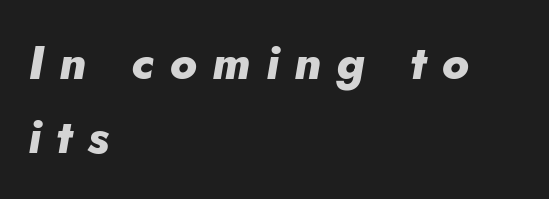
{"italic": "yes", "lean": "right", "slant_degrees": 5, "bold": "yes", "weight": "heavy", "width": "normal", "stroke_contrast": "low", "x_height": "small", "monospaced": "no", "underline": "no", "align": "left", "line_spacing": "normal", "line_spacing_ratio": 1.57, "letter_spacing": "wide", "letter_spacing_em": 0.33, "glyph_px": 47}
